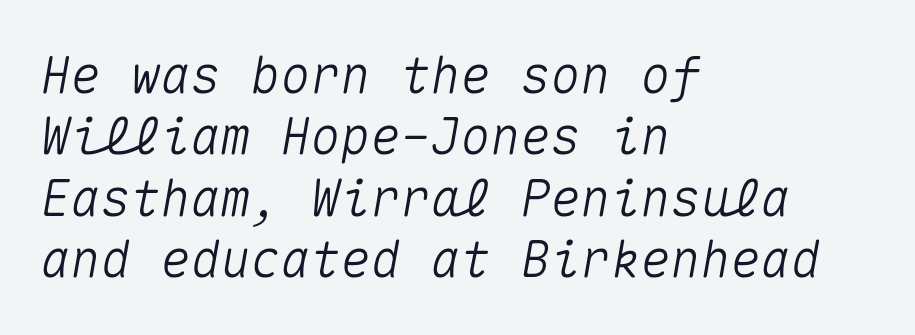
The image shows 50 px text type, italic (leaning right), monospaced; set left-aligned, line spacing 1.23x, normal letter spacing, not underlined; medium stroke contrast and a medium x-height.
